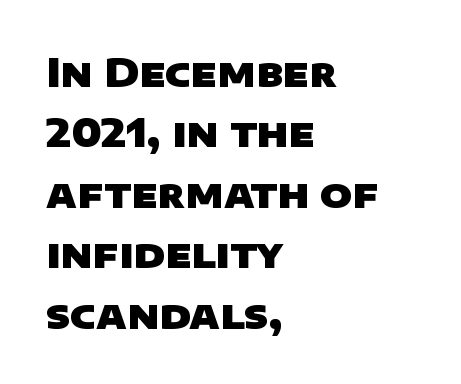
In terms of weight, the rendering is a true, heavy bold. Line starts are locked; line ends wander. Grotesque or geometric, the face here clearly has no serifs. Characters follow at the spacing the type designer built in. Descenders are the only things crossing below the line. Baseline-to-baseline distance is the conventional proportion of letter height.
